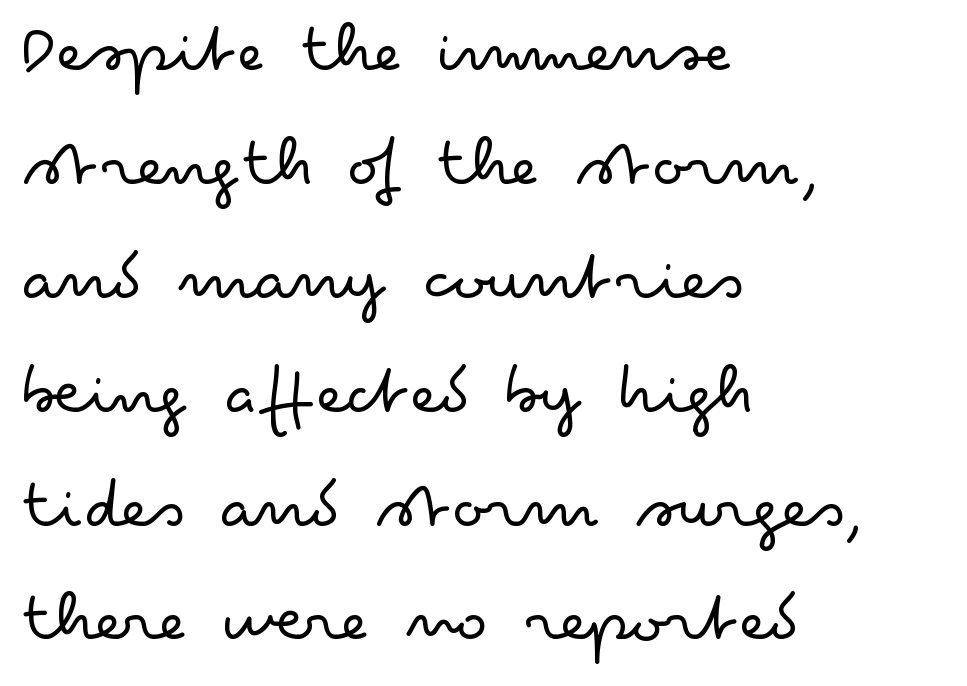
Q: Is the text bold? A: No.
Q: Is the text italic (slanted)? A: No, it is upright.
Q: Is the typeface a serif or a sans-serif typeface? A: Sans-serif.
Q: Is the text underlined? A: No.
Q: How is the paragraph aligned? A: Left-aligned.
Q: Is the spacing between letters normal or unusually wide? A: Normal.
Q: Is the spacing between lines tight, normal or loose? A: Normal.
Q: Width (condensed, normal, or wide)? A: Wide.
Q: Stroke contrast? A: Low.
Q: x-height? A: Small.
Q: Monospaced? A: No.
